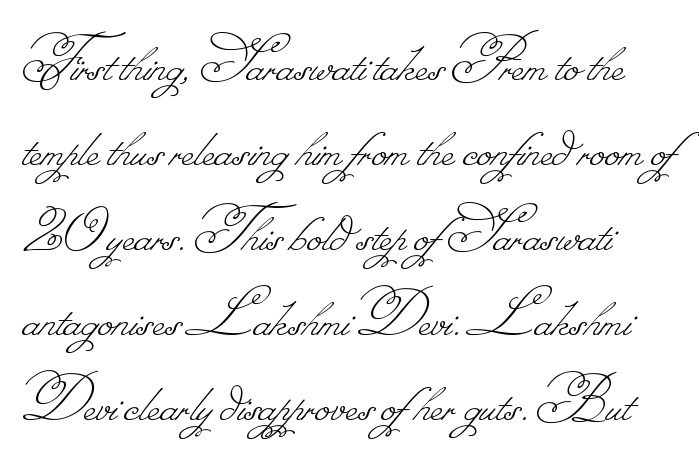
{"bold": "no", "weight": "thin", "width": "normal", "stroke_contrast": "low", "monospaced": "no", "underline": "no", "align": "left", "line_spacing": "normal", "line_spacing_ratio": 1.25, "letter_spacing": "normal", "letter_spacing_em": 0.0, "glyph_px": 68}
